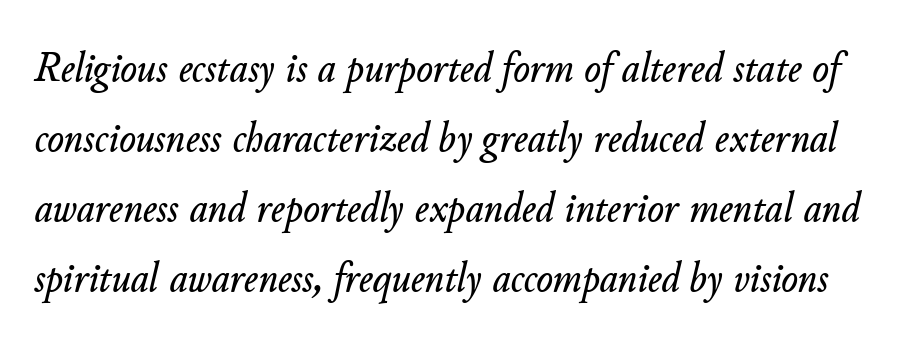
The designer left line spacing at the default. A bare baseline throughout the passage. The text carries the slant typical of an italic or oblique font. Tracking here is standard; glyphs follow each other at the usual distance.
